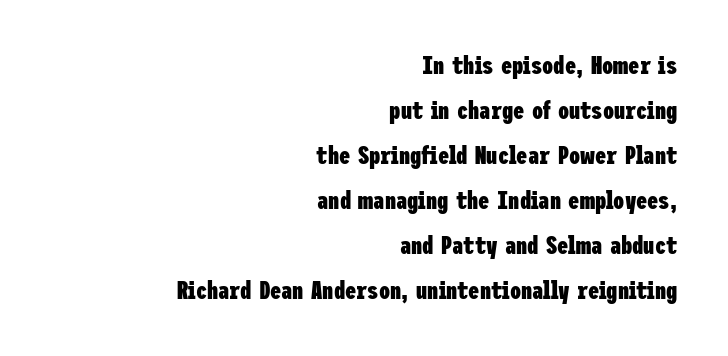
Q: Is the text bold? A: Yes.
Q: Is the text italic (slanted)? A: No, it is upright.
Q: Is the text underlined? A: No.
Q: How is the paragraph aligned? A: Right-aligned.
Q: Is the spacing between letters normal or unusually wide? A: Normal.
